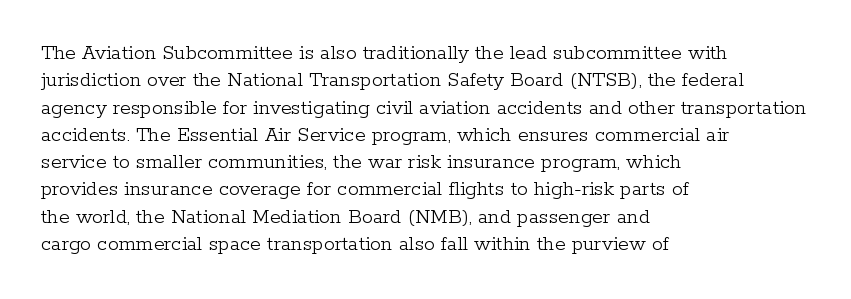
Q: Is the text bold? A: No.
Q: Is the text italic (slanted)? A: No, it is upright.
Q: Is the text underlined? A: No.
Q: How is the paragraph aligned? A: Left-aligned.
Q: Is the spacing between letters normal or unusually wide? A: Normal.
